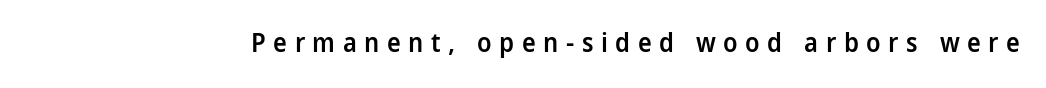
Q: Is the text bold? A: Semi-bold.
Q: Is the text italic (slanted)? A: No, it is upright.
Q: Is the text underlined? A: No.
Q: Is the spacing between letters normal or unusually wide? A: Unusually wide.
